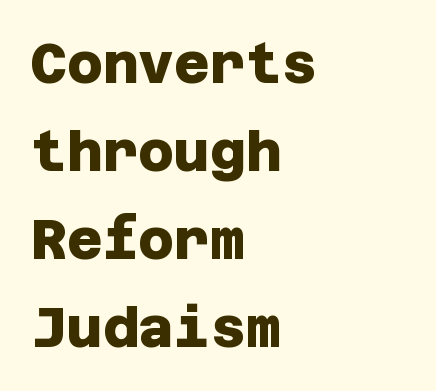
{"serif": "no", "bold": "yes", "weight": "heavy", "width": "normal", "stroke_contrast": "low", "x_height": "large", "underline": "no", "align": "left", "line_spacing": "normal", "line_spacing_ratio": 1.6, "letter_spacing": "normal", "letter_spacing_em": 0.0, "glyph_px": 55}
